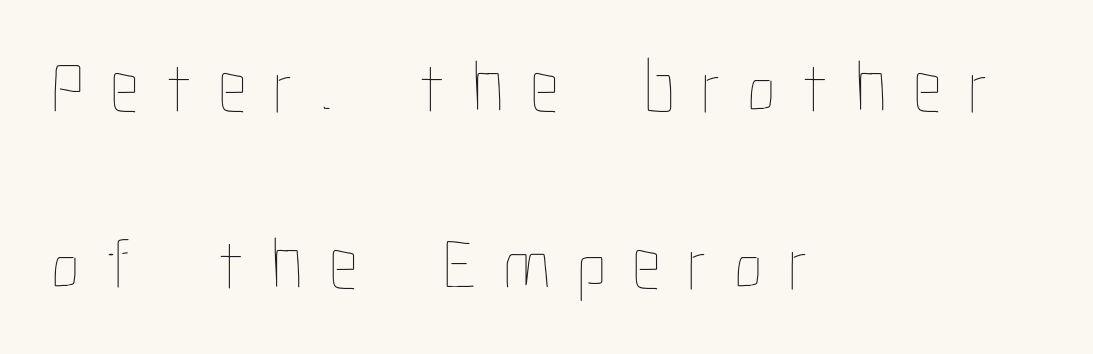
This rendering features lettering with no underline. Each letter keeps its own natural width here, so spacing adapts to shape. Nope, not italic — everything's standing straight. Between one letter and the next there's a generous, obvious gap. Horizontal alignment here is leftward, the default for most running prose. Nothing heavy about these letters — not bold at all.
